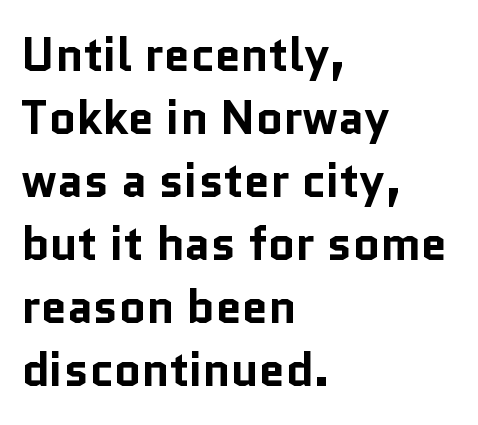
The image shows 47 px bold sans-serif type, upright; set left-aligned, normal line spacing (1.34x), normal letter spacing, not underlined; low stroke contrast and a medium x-height.
